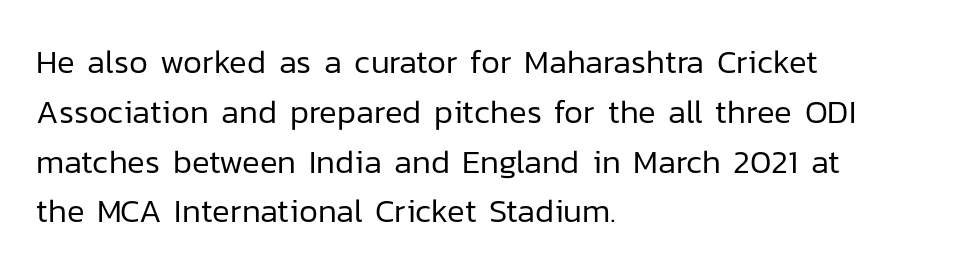
Q: Is the text bold? A: No.
Q: Is the text italic (slanted)? A: No, it is upright.
Q: Is the typeface a serif or a sans-serif typeface? A: Sans-serif.
Q: Is the text underlined? A: No.
Q: How is the paragraph aligned? A: Left-aligned.
Q: Is the spacing between letters normal or unusually wide? A: Normal.
Q: Is the spacing between lines tight, normal or loose? A: Normal.
Q: Width (condensed, normal, or wide)? A: Normal.
Q: Stroke contrast? A: Low.
Q: x-height? A: Medium.
Q: Monospaced? A: No.
